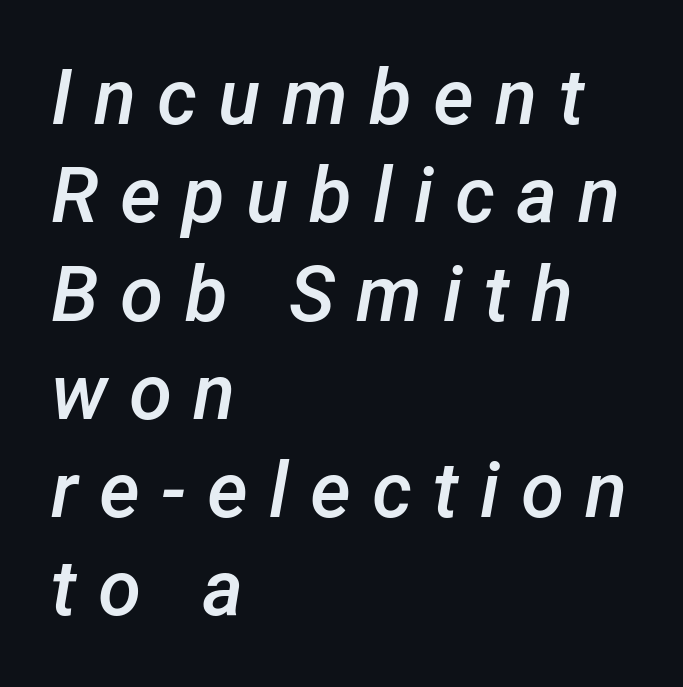
Q: Is the text bold? A: Semi-bold.
Q: Is the text italic (slanted)? A: Yes, it leans right by about 12 degrees.
Q: Is the text underlined? A: No.
Q: How is the paragraph aligned? A: Left-aligned.
Q: Is the spacing between letters normal or unusually wide? A: Unusually wide.
Q: Is the spacing between lines tight, normal or loose? A: Normal.
Q: Width (condensed, normal, or wide)? A: Normal.
Q: Stroke contrast? A: Low.
Q: x-height? A: Medium.
Q: Monospaced? A: No.
